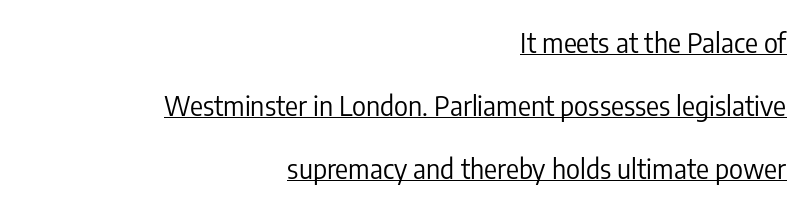
Counters stay open thanks to moderate or lighter strokes. The block of text is sparse from top to bottom, with ample space between rows. When letters stand straight like this, we call the style roman or upright. Teacher's note: observe the even right margin — that is flush-right alignment. Spacing between characters is what you'd get straight out of the box. This is underlined copy, the kind a proofreader might mark for attention.
